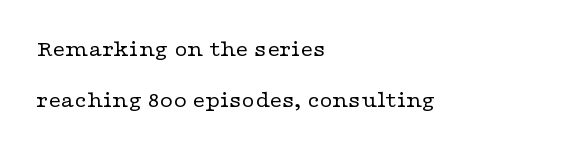
Heft: none added — not bold. The rendering uses a large line-height, opening up the rows. The lettering stays uniformly vertical, giving the passage a roman look. The gap between lines stays unmarked. The paragraph shown leans on its left margin. No extra tracking has been applied to these lines.
